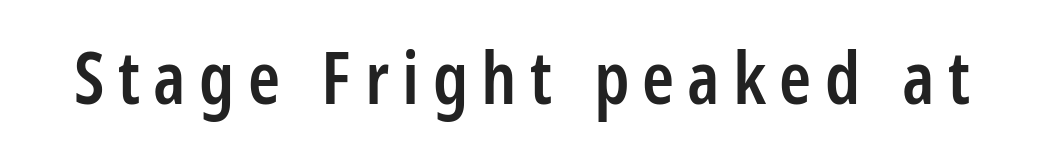
{"serif": "no", "italic": "no", "bold": "semi", "weight": "semibold", "width": "condensed", "stroke_contrast": "low", "x_height": "medium", "monospaced": "no", "underline": "no", "glyph_px": 73}
